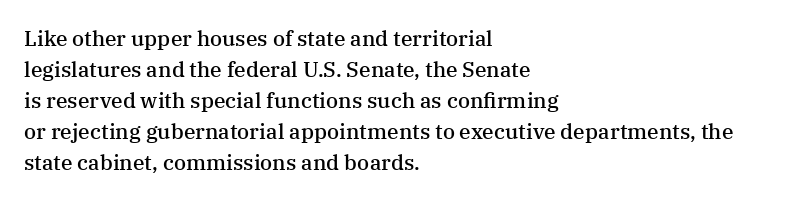
{"italic": "no", "bold": "semi", "underline": "no", "align": "left", "line_spacing": "normal", "line_spacing_ratio": 1.48, "letter_spacing": "normal", "letter_spacing_em": 0.0, "glyph_px": 21}
